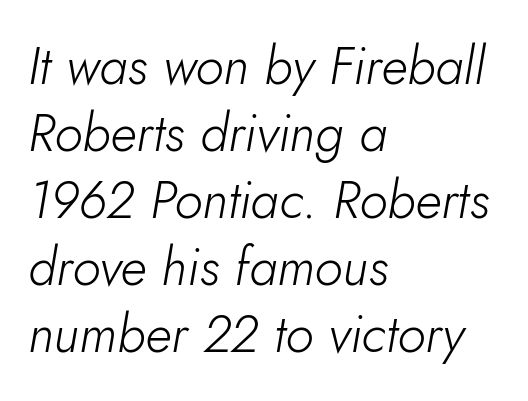
The image shows 52 px light type, italic (leaning right); set left-aligned, normal line spacing (1.29x), normal letter spacing, not underlined; low stroke contrast and a small x-height.
